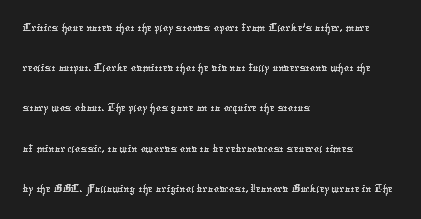
Q: Is the text underlined? A: No.
Q: How is the paragraph aligned? A: Left-aligned.
Q: Is the spacing between letters normal or unusually wide? A: Normal.
Q: Is the spacing between lines tight, normal or loose? A: Normal.
